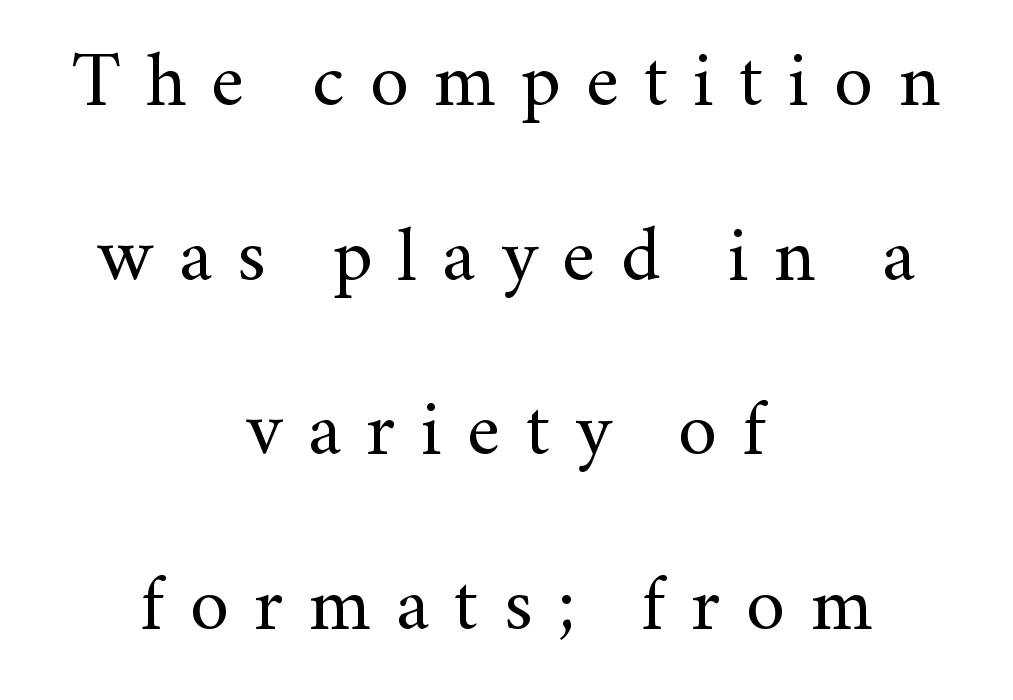
The image shows 78 px regular-weight serif type, upright; set centered, loose line spacing (2.24x), unusually wide letter spacing (+0.32 em), not underlined; medium stroke contrast and a small x-height.
